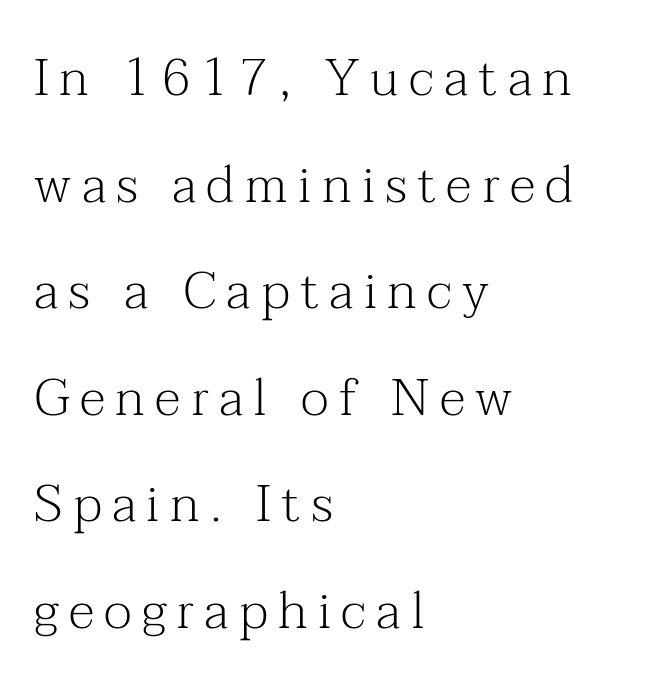
Q: Is the text bold? A: No.
Q: Is the text italic (slanted)? A: No, it is upright.
Q: Is the typeface a serif or a sans-serif typeface? A: Serif.
Q: Is the text underlined? A: No.
Q: How is the paragraph aligned? A: Left-aligned.
Q: Is the spacing between letters normal or unusually wide? A: Unusually wide.
Q: Is the spacing between lines tight, normal or loose? A: Loose.
Q: Width (condensed, normal, or wide)? A: Normal.
Q: Stroke contrast? A: Medium.
Q: x-height? A: Medium.
Q: Monospaced? A: No.
